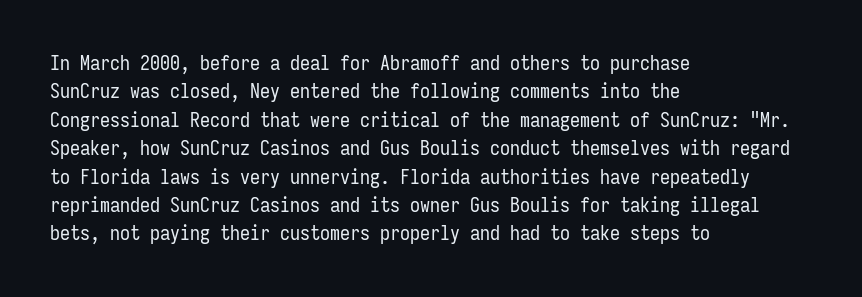
The image shows 20 px text type, upright; set left-aligned, normal line spacing (1.42x), normal letter spacing, not underlined.
